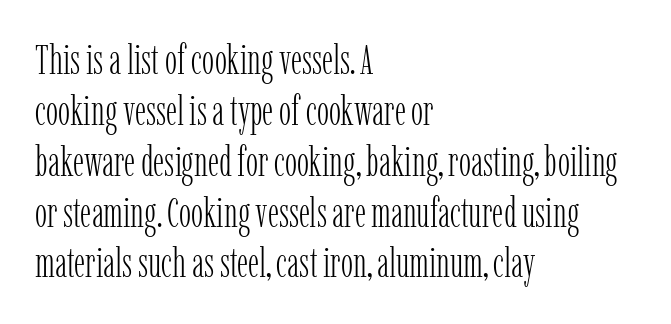
The image shows 41 px light, condensed serif type, upright; set left-aligned, line spacing 1.24x, normal letter spacing, not underlined; low stroke contrast and a medium x-height.
